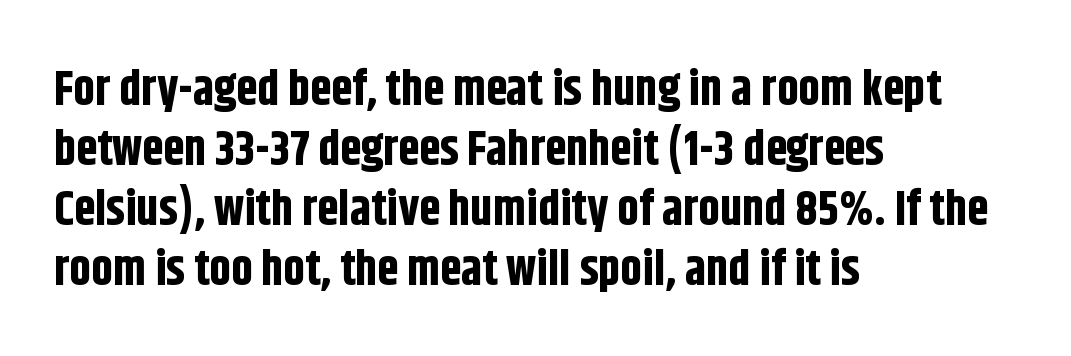
{"serif": "no", "italic": "no", "bold": "yes", "weight": "bold", "width": "condensed", "stroke_contrast": "low", "x_height": "large", "monospaced": "no", "underline": "no", "align": "left", "line_spacing": "normal", "line_spacing_ratio": 1.25, "letter_spacing": "normal", "letter_spacing_em": 0.0, "glyph_px": 48}
